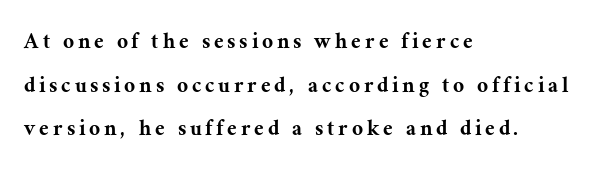
Q: Is the text italic (slanted)? A: No, it is upright.
Q: Is the text underlined? A: No.
Q: How is the paragraph aligned? A: Left-aligned.
